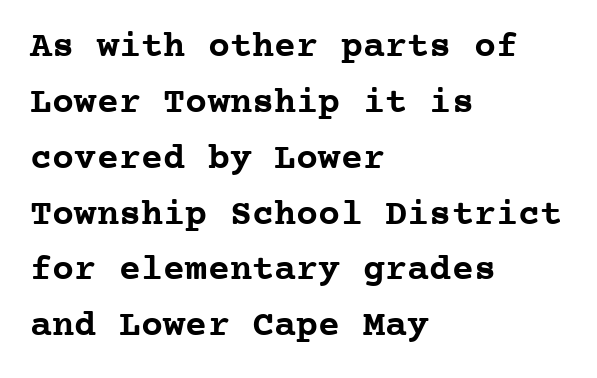
Is this a sans? No — the strokes have serifs. Look at the stroke-to-counter ratio: heavy, a bold. In terms of letterspacing, this is plain default setting. Spacing verdict: monospaced, one width for all characters. Descender tails drop into unmarked territory. Every row of glyphs begins at an identical x-position on the left.
